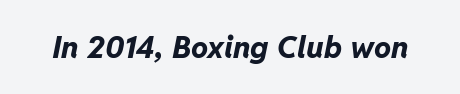
Q: Is the text bold? A: Yes.
Q: Is the text italic (slanted)? A: Yes, it leans right by about 11 degrees.
Q: Is the text underlined? A: No.
Q: Is the spacing between letters normal or unusually wide? A: Normal.
Q: Width (condensed, normal, or wide)? A: Normal.
Q: Stroke contrast? A: Low.
Q: x-height? A: Medium.
Q: Monospaced? A: No.
